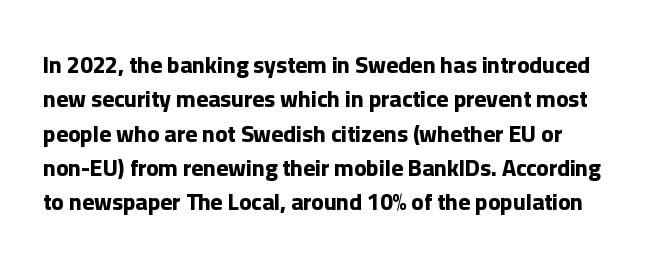
The space directly below the letters is spotless. Interline gaps are of average width in this sample. Ascenders rise straight up at ninety degrees. The rendering anchors every line to the left-hand side. The horizontal fit of the characters is conventional and even. The sample has been set heavy, in full bold.
